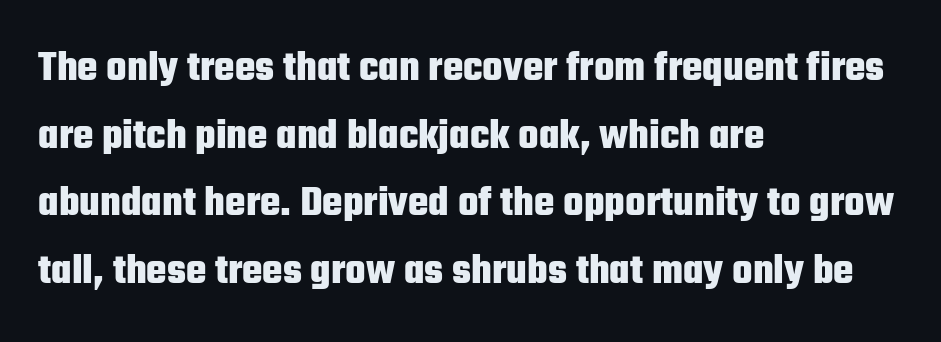
Look at the bottom of the vertical strokes: they stop flat, with no serifs. No word sits above an underline. Quick note: not italic, upright. Character widths vary here, with narrow letters taking less room than wide ones. Visually the block forms a straight wall on the left and a jagged coastline on the right.
